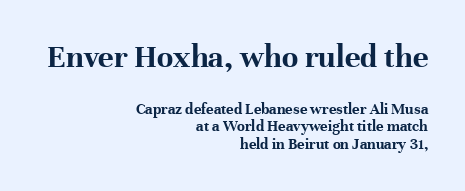
The designer went with a serif here, giving each stem small feet. A typesetter would mark this as roman, not italic. Is the lower block the larger one? No — the upper block carries the bigger type. Descenders are the only things crossing below the line. Do the characters align in a grid? No, the font is proportional. The passage shown is emphatically bold.
